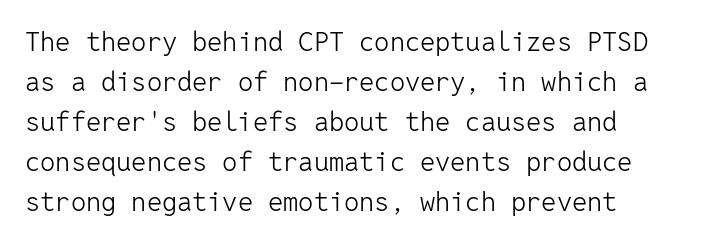
Italic: no, the glyphs are upright roman. Observe the ordinary spacing: letters are neighbours, not strangers. Line spacing here is normal. The zone under the glyphs is completely vacant. These lines stack with their left ends in a neat column.
